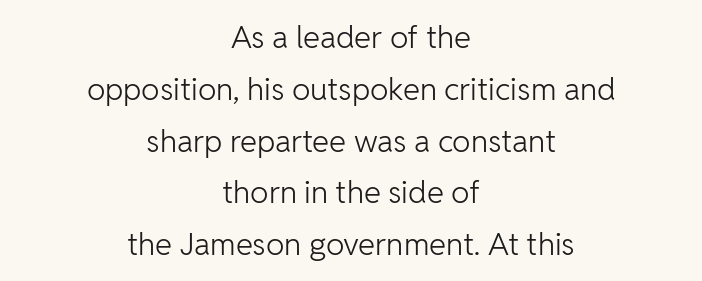
Q: Is the text bold? A: No.
Q: Is the text italic (slanted)? A: No, it is upright.
Q: Is the typeface a serif or a sans-serif typeface? A: Sans-serif.
Q: Is the text underlined? A: No.
Q: How is the paragraph aligned? A: Centered.
Q: Is the spacing between letters normal or unusually wide? A: Normal.
Q: Is the spacing between lines tight, normal or loose? A: Normal.
Q: Width (condensed, normal, or wide)? A: Normal.
Q: Stroke contrast? A: Low.
Q: x-height? A: Medium.
Q: Monospaced? A: No.
